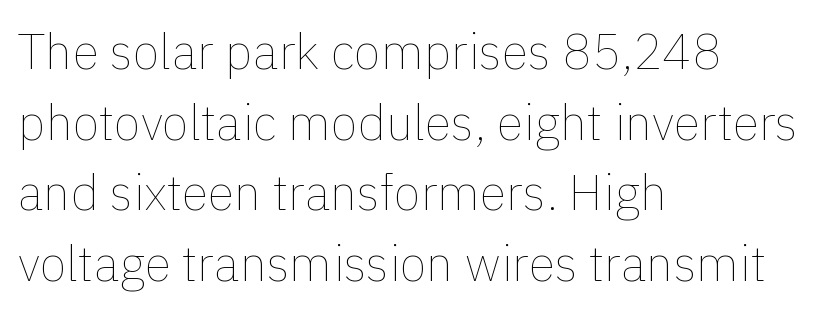
Q: Is the text bold? A: No.
Q: Is the text italic (slanted)? A: No, it is upright.
Q: Is the text underlined? A: No.
Q: How is the paragraph aligned? A: Left-aligned.
Q: Is the spacing between letters normal or unusually wide? A: Normal.
Q: Is the spacing between lines tight, normal or loose? A: Normal.
Q: Width (condensed, normal, or wide)? A: Normal.
Q: x-height? A: Medium.
Q: Monospaced? A: No.
